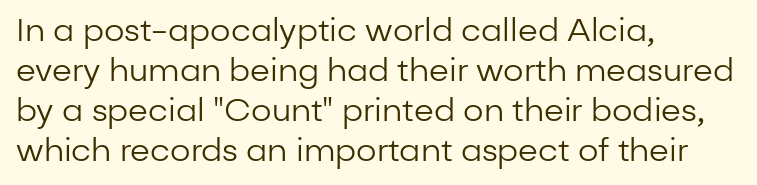
Q: Is the text bold? A: No.
Q: Is the text italic (slanted)? A: No, it is upright.
Q: Is the typeface a serif or a sans-serif typeface? A: Sans-serif.
Q: Is the text underlined? A: No.
Q: How is the paragraph aligned? A: Left-aligned.
Q: Is the spacing between letters normal or unusually wide? A: Normal.
Q: Is the spacing between lines tight, normal or loose? A: Normal.
Q: Width (condensed, normal, or wide)? A: Normal.
Q: Stroke contrast? A: Low.
Q: x-height? A: Medium.
Q: Monospaced? A: No.
